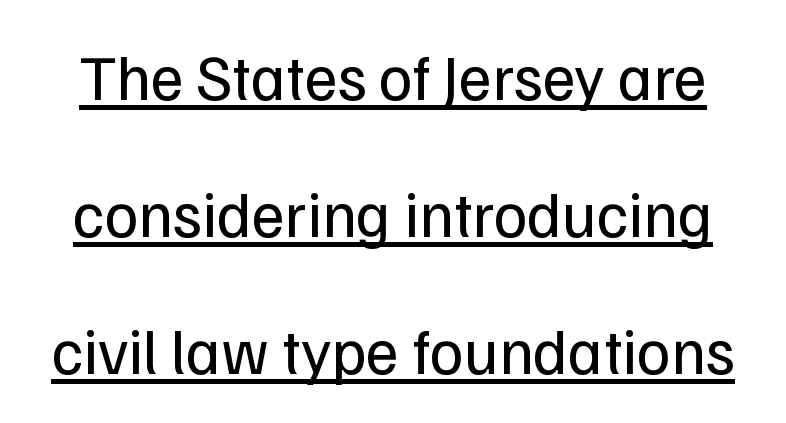
Looks like regular typesetting: each glyph gets only the width it needs. The letters sit at their default tracking, neither squeezed nor spread. The letters carry no serifs — their stems end cleanly without finishing strokes. Caption: face not bold, strokes unweighted.
